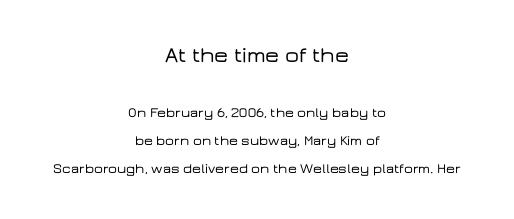
Q: Is the text italic (slanted)? A: No, it is upright.
Q: Is the text underlined? A: No.
Q: How is the paragraph aligned? A: Centered.
Q: Is the spacing between letters normal or unusually wide? A: Normal.
Q: Is the spacing between lines tight, normal or loose? A: Loose.
Q: Which block of text is set in a larger size, the first (top) or the second (bottom)? A: The first (top) one.
